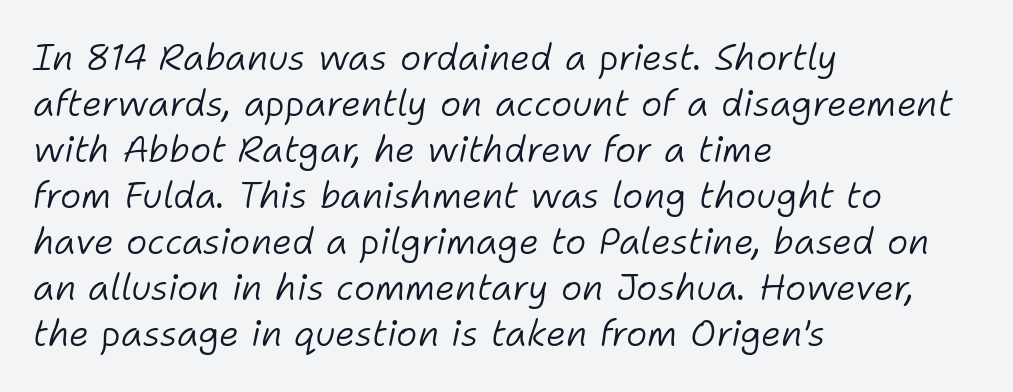
Q: Is the text bold? A: No.
Q: Is the text italic (slanted)? A: Yes, it leans right by about 11 degrees.
Q: Is the text underlined? A: No.
Q: How is the paragraph aligned? A: Left-aligned.
Q: Is the spacing between letters normal or unusually wide? A: Normal.
Q: Is the spacing between lines tight, normal or loose? A: Normal.
Q: Width (condensed, normal, or wide)? A: Normal.
Q: Stroke contrast? A: Low.
Q: x-height? A: Medium.
Q: Monospaced? A: No.
